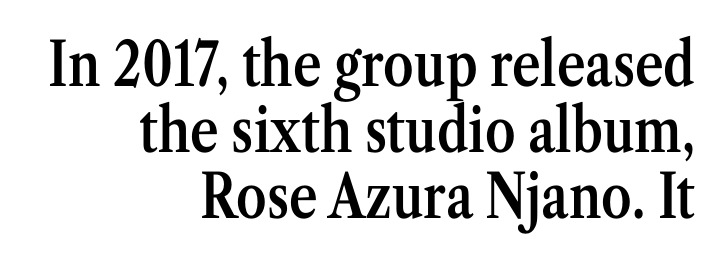
The image shows 61 px semibold, condensed serif type, upright; set right-aligned, tight line spacing (1.08x), normal letter spacing, not underlined; medium stroke contrast and a medium x-height.
